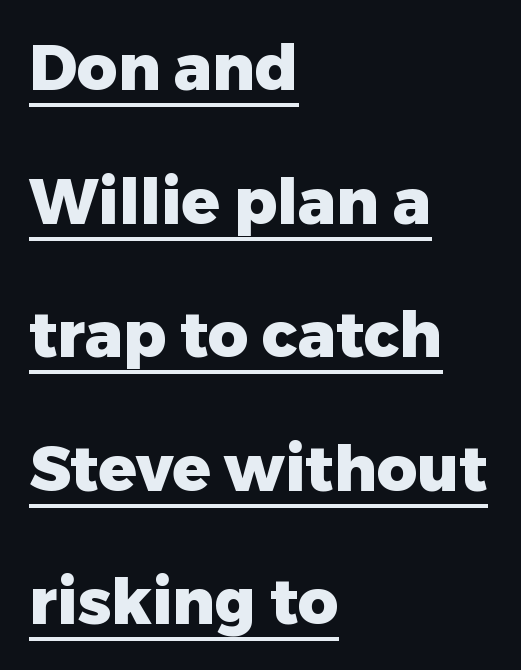
The image shows 63 px heavy sans-serif type, upright; set left-aligned, loose line spacing (2.12x), normal letter spacing, underlined; low stroke contrast and a medium x-height.
